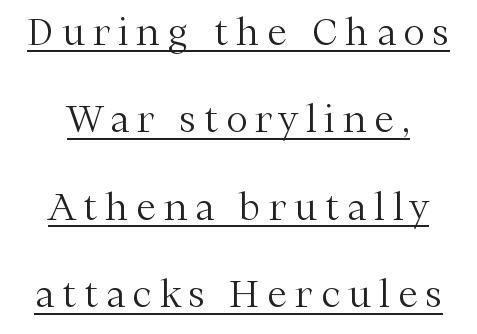
{"serif": "yes", "italic": "no", "bold": "no", "weight": "light", "width": "normal", "stroke_contrast": "medium", "x_height": "medium", "monospaced": "no", "underline": "yes", "line_spacing": "loose", "line_spacing_ratio": 2.43, "letter_spacing": "wide", "letter_spacing_em": 0.23, "glyph_px": 36}
